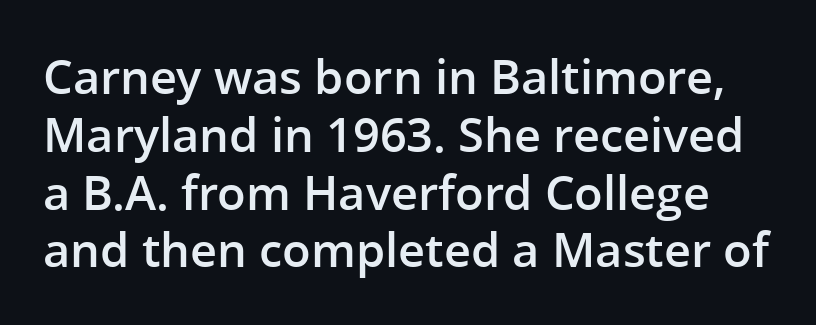
Do the characters align in a grid? No, the font is proportional. This sample uses an upright cut, with every glyph sitting square on the baseline. Type without underlining. The glyphs in this specimen are sans serif. Weight: semibold (demi).
